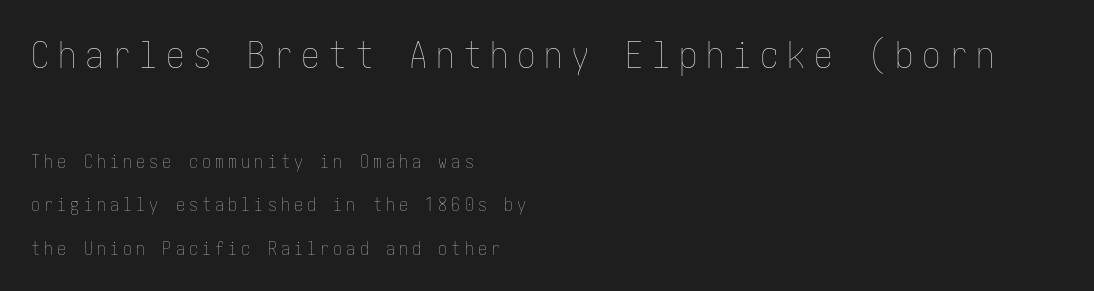
The image shows 37 px thin, condensed type, upright; set left-aligned, loose line spacing (2.41x), unusually wide letter spacing (+0.23 em), not underlined; the first (top) block is 2.06x larger; low stroke contrast and a medium x-height.
